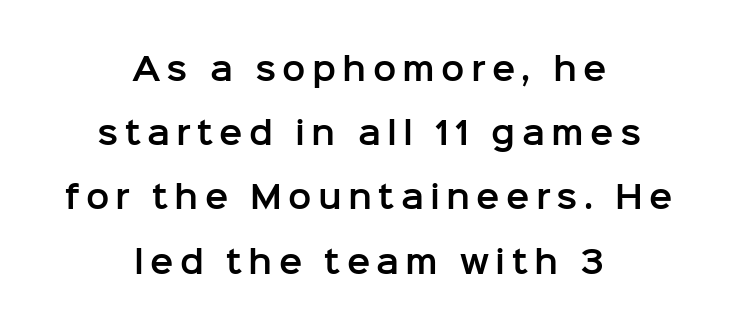
{"serif": "no", "italic": "no", "width": "normal", "stroke_contrast": "low", "x_height": "medium", "monospaced": "no", "underline": "no", "align": "center", "line_spacing": "loose", "line_spacing_ratio": 2.07, "letter_spacing": "wide", "letter_spacing_em": 0.2, "glyph_px": 31}
